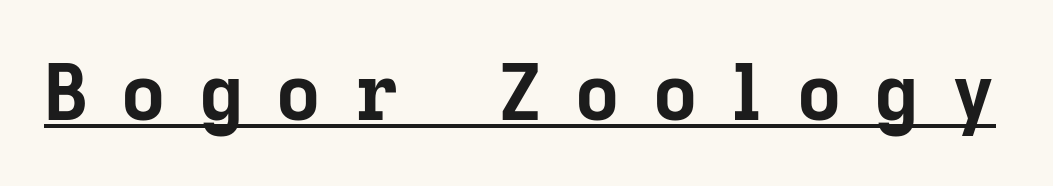
Summary of weight: heavy, a full bold. Posture: straight, roman, zero tilt. Every word sits above its own underline. Short note: letters widely spaced. A typesetter would call this proportional, since set widths differ per character. The text was rendered using a sans face with plain stroke endings.
